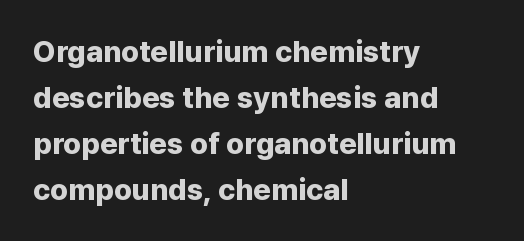
{"serif": "no", "italic": "no", "bold": "yes", "weight": "bold", "width": "normal", "stroke_contrast": "low", "x_height": "medium", "monospaced": "no", "underline": "no", "align": "left", "line_spacing": "normal", "line_spacing_ratio": 1.53, "letter_spacing": "normal", "letter_spacing_em": 0.0, "glyph_px": 30}
